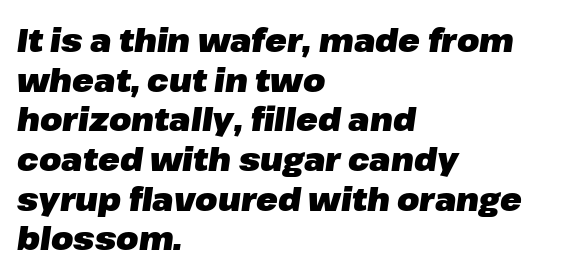
{"italic": "yes", "lean": "right", "slant_degrees": 8, "bold": "yes", "weight": "heavy", "width": "normal", "stroke_contrast": "low", "x_height": "medium", "monospaced": "no", "underline": "no", "align": "left", "line_spacing_ratio": 1.24, "letter_spacing": "normal", "letter_spacing_em": 0.0, "glyph_px": 32}
